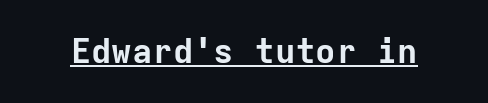
{"serif": "no", "italic": "no", "bold": "yes", "weight": "bold", "width": "normal", "stroke_contrast": "low", "x_height": "medium", "monospaced": "yes", "underline": "yes", "letter_spacing": "normal", "letter_spacing_em": 0.0, "glyph_px": 34}
